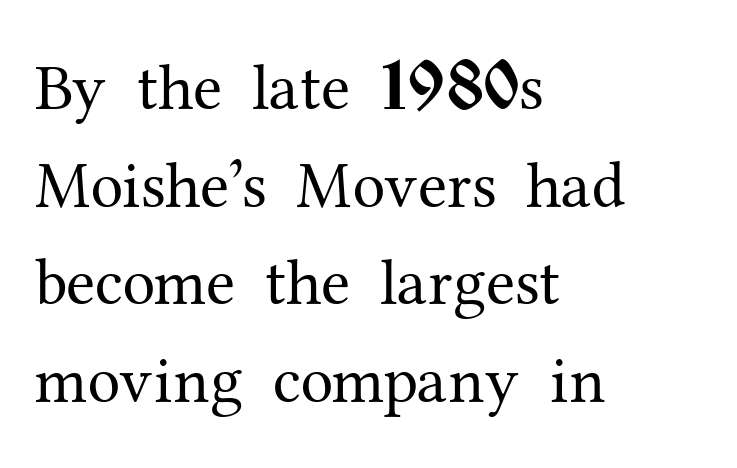
This is roman type, the default non-slanted kind. Each stroke keeps to a modest, everyday thickness or less. Words float on clear page, feet unadorned. Caption: standard tracking, unaltered. Alignment: flush left.
